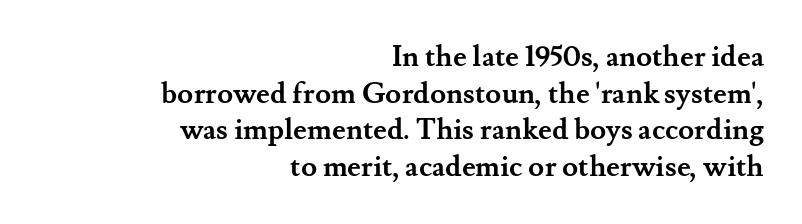
The image shows 29 px semibold serif type, upright; set right-aligned, normal line spacing (1.26x), normal letter spacing, not underlined; medium stroke contrast and a small x-height.
